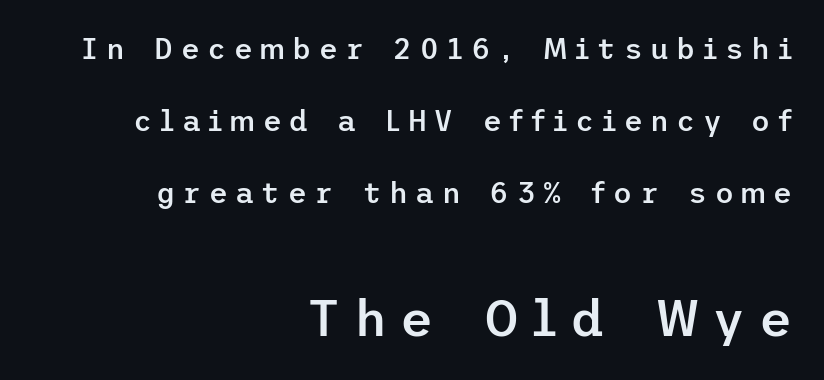
Q: Is the text bold? A: Semi-bold.
Q: Is the text italic (slanted)? A: No, it is upright.
Q: Is the typeface a serif or a sans-serif typeface? A: Sans-serif.
Q: Is the text underlined? A: No.
Q: How is the paragraph aligned? A: Right-aligned.
Q: Is the spacing between letters normal or unusually wide? A: Unusually wide.
Q: Is the spacing between lines tight, normal or loose? A: Loose.
Q: Which block of text is set in a larger size, the first (top) or the second (bottom)? A: The second (bottom) one.
Q: Width (condensed, normal, or wide)? A: Normal.
Q: Stroke contrast? A: Low.
Q: x-height? A: Medium.
